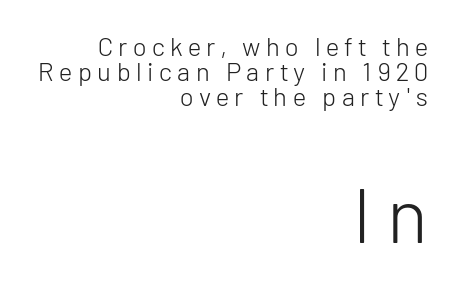
Q: Is the text bold? A: No.
Q: Is the text italic (slanted)? A: No, it is upright.
Q: Is the typeface a serif or a sans-serif typeface? A: Sans-serif.
Q: Is the text underlined? A: No.
Q: How is the paragraph aligned? A: Right-aligned.
Q: Is the spacing between letters normal or unusually wide? A: Unusually wide.
Q: Is the spacing between lines tight, normal or loose? A: Tight.
Q: Which block of text is set in a larger size, the first (top) or the second (bottom)? A: The second (bottom) one.
Q: Width (condensed, normal, or wide)? A: Normal.
Q: Stroke contrast? A: Low.
Q: x-height? A: Medium.
Q: Monospaced? A: No.
